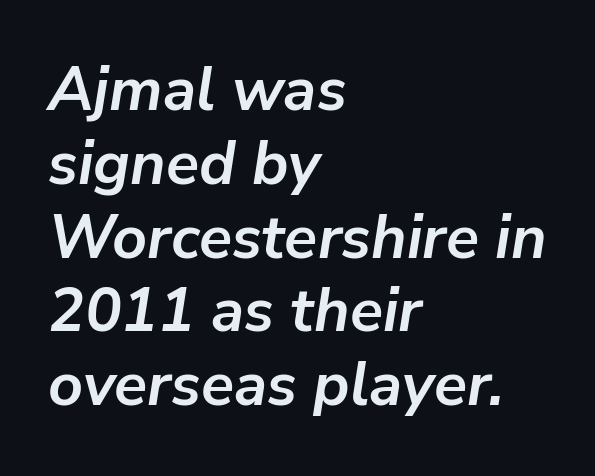
{"italic": "yes", "lean": "right", "slant_degrees": 9, "bold": "yes", "weight": "semibold", "width": "normal", "stroke_contrast": "low", "x_height": "medium", "monospaced": "no", "underline": "no", "align": "left", "line_spacing_ratio": 1.21, "letter_spacing": "normal", "letter_spacing_em": 0.0, "glyph_px": 61}
